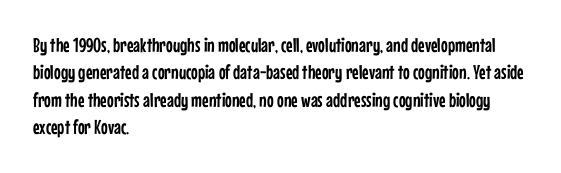
The image shows 20 px text type, upright; set left-aligned, normal line spacing (1.37x), normal letter spacing, not underlined.
